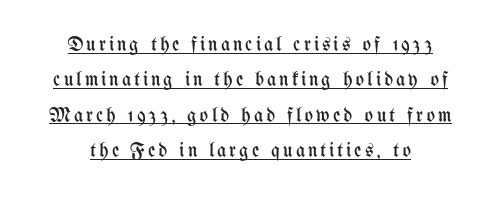
{"italic": "no", "bold": "no", "underline": "yes", "align": "center", "line_spacing_ratio": 1.77, "glyph_px": 20}
